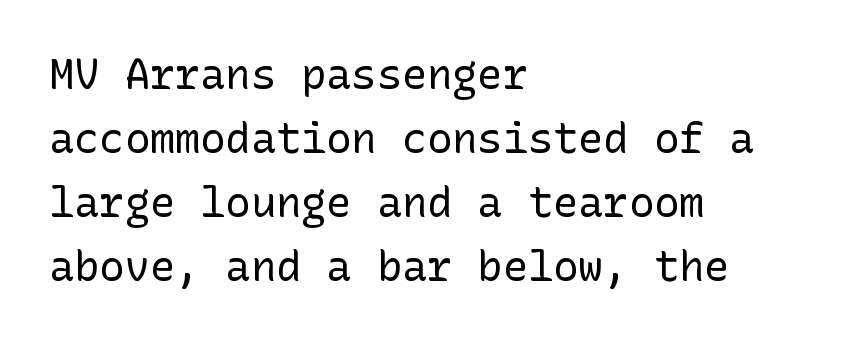
The image shows 42 px regular-weight sans-serif type, upright; set left-aligned, normal line spacing (1.52x), normal letter spacing, not underlined; low stroke contrast and a medium x-height.
